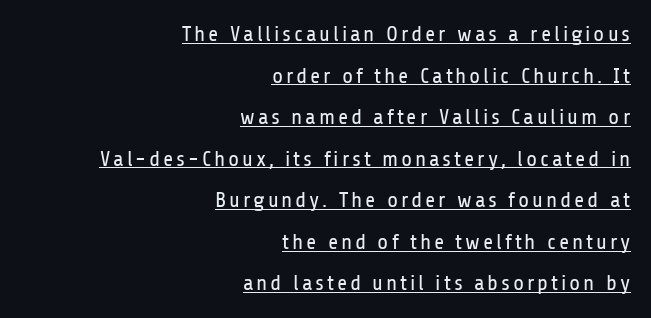
The words here are underlined. The strokes carry an ordinary text weight at most. The ragged edge is on the left, which tells us the setting is flush right. Does the lettering tilt? It doesn't — this is upright.
